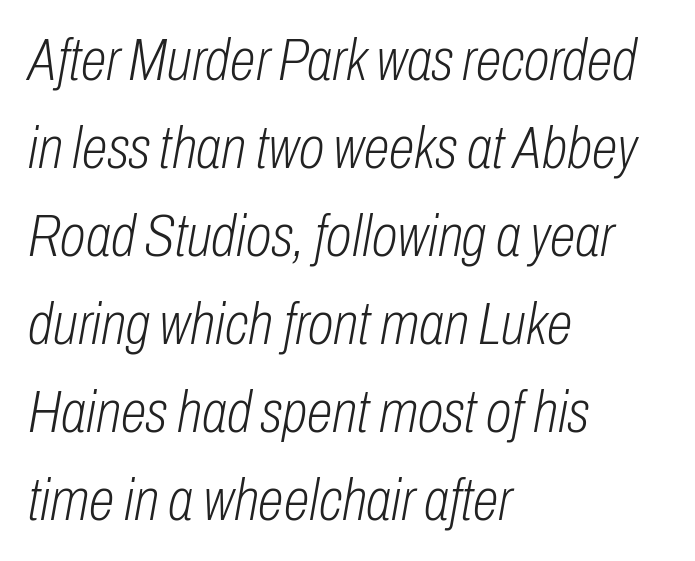
Q: Is the text bold? A: No.
Q: Is the text italic (slanted)? A: Yes, it leans right by about 10 degrees.
Q: Is the text underlined? A: No.
Q: How is the paragraph aligned? A: Left-aligned.
Q: Is the spacing between letters normal or unusually wide? A: Normal.
Q: Is the spacing between lines tight, normal or loose? A: Normal.
Q: Width (condensed, normal, or wide)? A: Condensed.
Q: Stroke contrast? A: Low.
Q: x-height? A: Medium.
Q: Monospaced? A: No.
